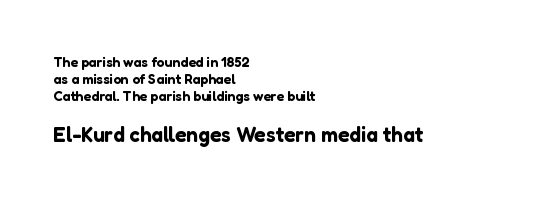
The image shows 21 px text type, upright; set left-aligned, line spacing 1.21x, normal letter spacing, not underlined; the second (bottom) block is 1.5x larger.
